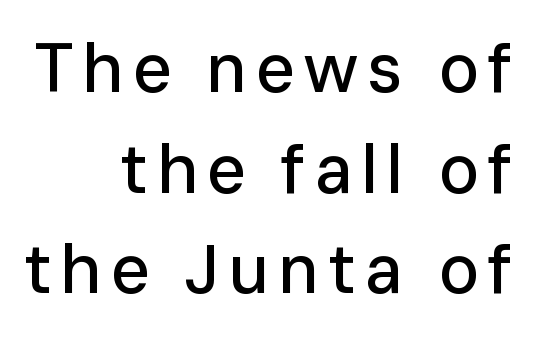
{"serif": "no", "italic": "no", "width": "normal", "stroke_contrast": "low", "x_height": "medium", "monospaced": "no", "underline": "no", "align": "right", "line_spacing": "normal", "line_spacing_ratio": 1.46, "glyph_px": 69}
